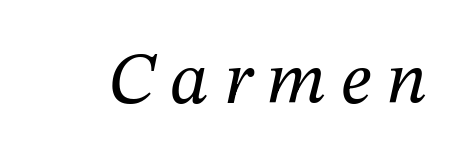
The image shows 73 px regular-weight serif type, italic (leaning right); set unusually wide letter spacing (+0.2 em), not underlined; medium stroke contrast and a medium x-height.
